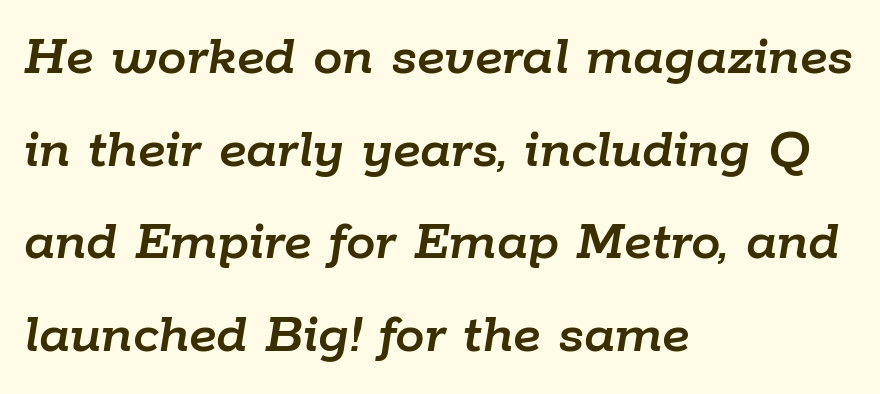
The image shows 59 px text type, italic (leaning right); set left-aligned, normal line spacing (1.57x), normal letter spacing, not underlined; low stroke contrast and a medium x-height.
